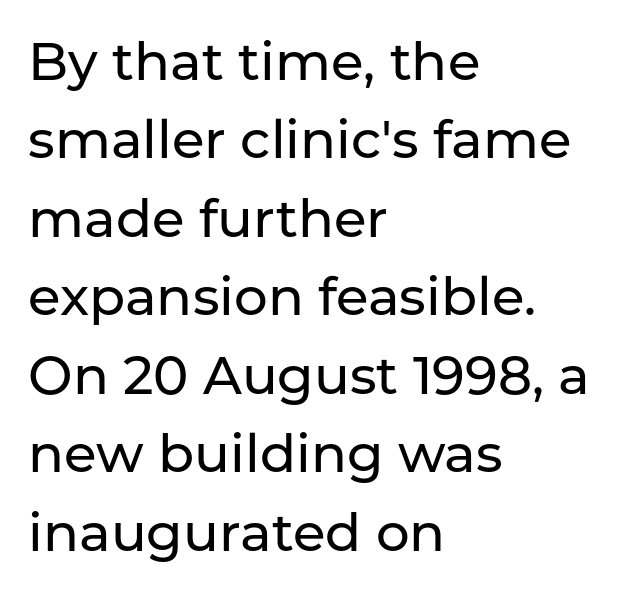
The image shows 53 px sans-serif type, upright; set left-aligned, normal line spacing (1.48x), normal letter spacing, not underlined; low stroke contrast and a medium x-height.
